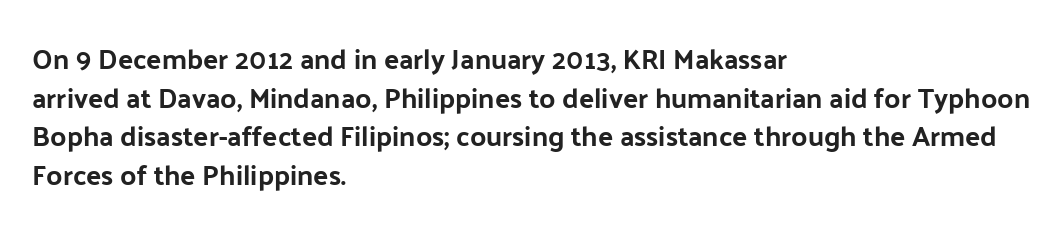
Leftover space on each line is placed entirely after the last word. Grotesque or geometric, the face here clearly has no serifs. Notice how the stems are strictly vertical — no italics here. The gap between lines stays unmarked. The face used here is proportionally spaced, like ordinary book or web type. The vertical gap from one line to the next is medium.
